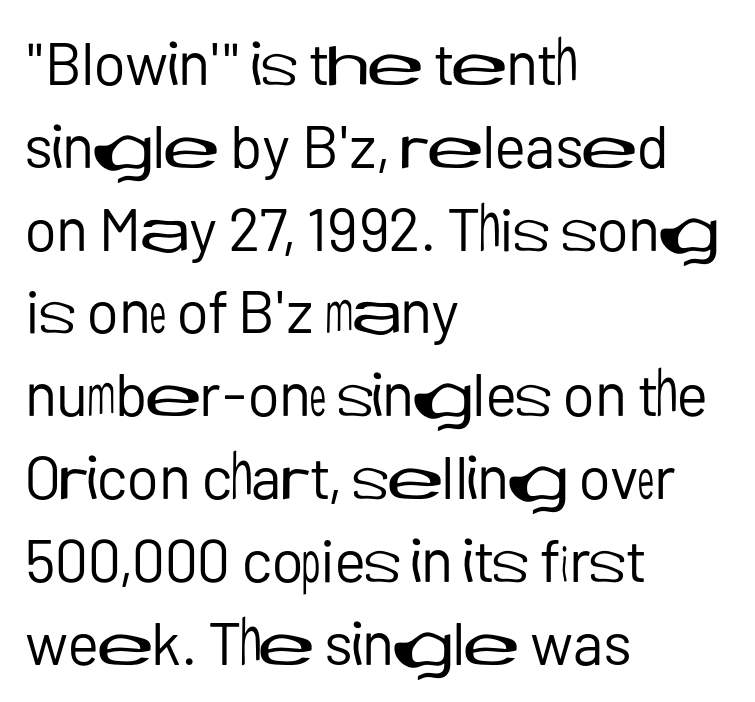
Note the varied advance widths — an 'i' is clearly narrower than an 'm'. Stems here are at most as thick as an everyday book face. The line texture is even and compact thanks to regular tracking. Compared with a centered layout, this one pins lines to the left instead. The passage shown is typeset with a sans-serif family.
